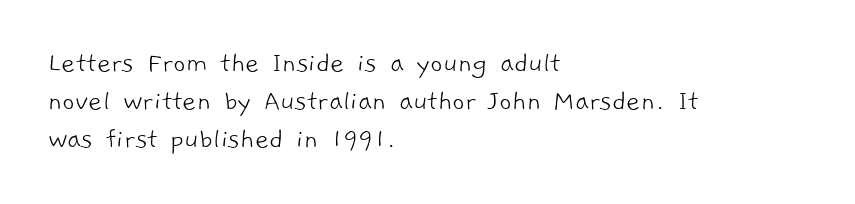
Q: Is the text bold? A: No.
Q: Is the typeface a serif or a sans-serif typeface? A: Sans-serif.
Q: Is the text underlined? A: No.
Q: How is the paragraph aligned? A: Left-aligned.
Q: Is the spacing between letters normal or unusually wide? A: Normal.
Q: Is the spacing between lines tight, normal or loose? A: Normal.
Q: Width (condensed, normal, or wide)? A: Normal.
Q: Stroke contrast? A: Low.
Q: x-height? A: Medium.
Q: Monospaced? A: No.
